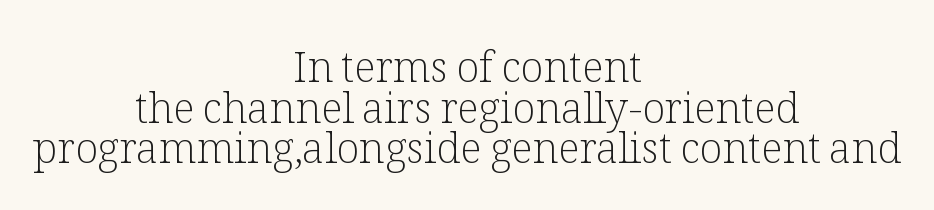
Q: Is the text bold? A: No.
Q: Is the text italic (slanted)? A: No, it is upright.
Q: Is the typeface a serif or a sans-serif typeface? A: Serif.
Q: Is the text underlined? A: No.
Q: How is the paragraph aligned? A: Centered.
Q: Is the spacing between letters normal or unusually wide? A: Normal.
Q: Is the spacing between lines tight, normal or loose? A: Tight.
Q: Width (condensed, normal, or wide)? A: Normal.
Q: Stroke contrast? A: Low.
Q: x-height? A: Medium.
Q: Monospaced? A: No.
